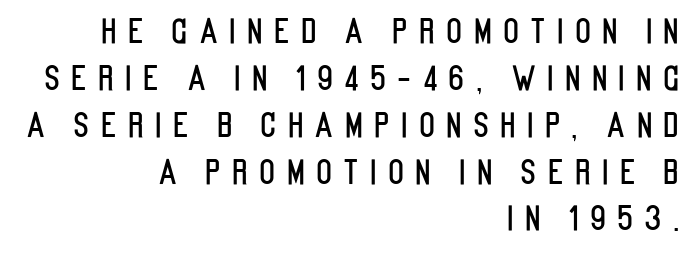
The image shows 33 px condensed sans-serif type, upright; set right-aligned, normal line spacing (1.42x), unusually wide letter spacing (+0.34 em), not underlined; low stroke contrast and a large x-height.
